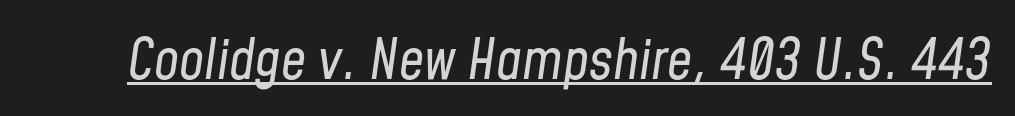
Q: Is the text bold? A: No.
Q: Is the text italic (slanted)? A: Yes, it leans right by about 8 degrees.
Q: Is the text underlined? A: Yes.
Q: Is the spacing between letters normal or unusually wide? A: Normal.
Q: Width (condensed, normal, or wide)? A: Condensed.
Q: Stroke contrast? A: Low.
Q: x-height? A: Medium.
Q: Monospaced? A: No.
